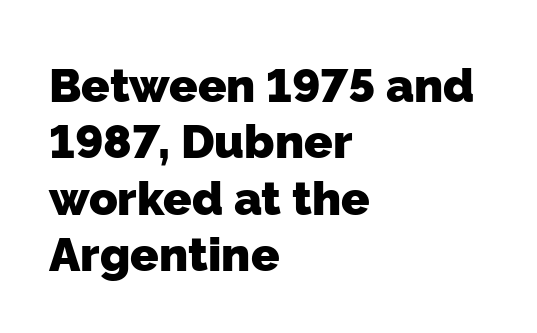
Do the characters align in a grid? No, the font is proportional. Note: no serifs on the glyphs. Honestly, the letter spacing is just normal — you wouldn't notice it. Thick stems and heavy bowls — unmistakably bold. Quick note: underline off. Notice how the passage keeps a crisp vertical edge on the left only.
